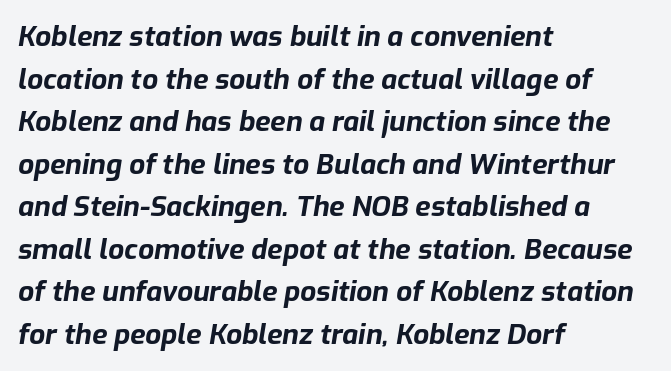
{"italic": "yes", "lean": "right", "slant_degrees": 9, "bold": "yes", "weight": "bold", "width": "normal", "stroke_contrast": "low", "x_height": "medium", "monospaced": "no", "underline": "no", "align": "left", "line_spacing": "normal", "line_spacing_ratio": 1.52, "letter_spacing": "normal", "letter_spacing_em": 0.0, "glyph_px": 28}
